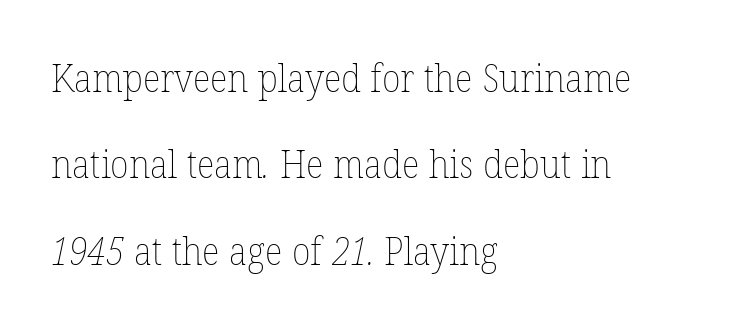
{"bold": "no", "weight": "thin", "width": "normal", "stroke_contrast": "low", "x_height": "medium", "monospaced": "no", "underline": "no", "align": "left", "line_spacing": "loose", "line_spacing_ratio": 2.27, "letter_spacing": "normal", "letter_spacing_em": 0.0, "glyph_px": 38}
